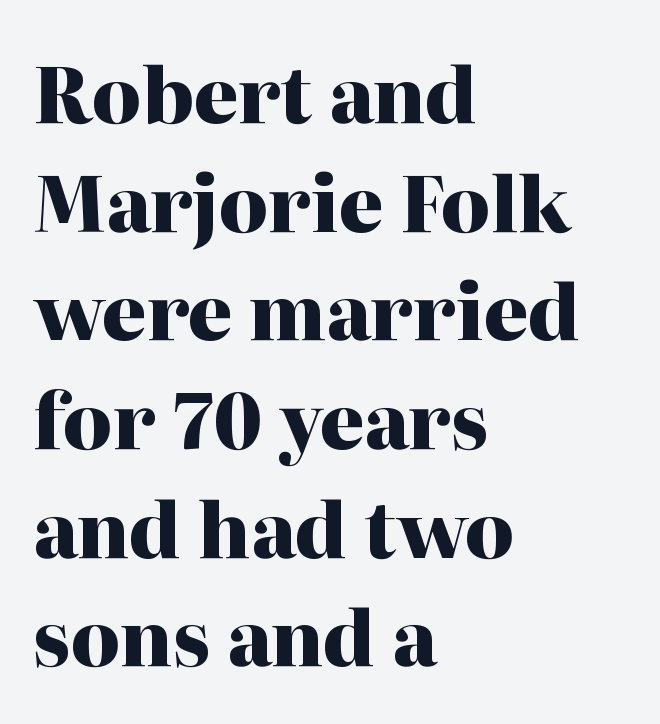
The passage shown is typed in a proportional face where columns would drift. This sample uses plain, unmodified letter spacing. Whoever set this chose a conventional vertical rhythm. The string is rendered with underlining switched off. Plenty of ink on the page — the face is bold.
